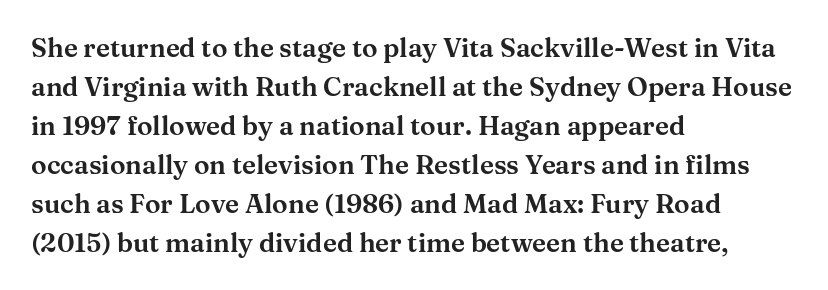
{"italic": "no", "underline": "no", "align": "left", "line_spacing": "normal", "line_spacing_ratio": 1.5, "letter_spacing": "normal", "letter_spacing_em": 0.0, "glyph_px": 26}
